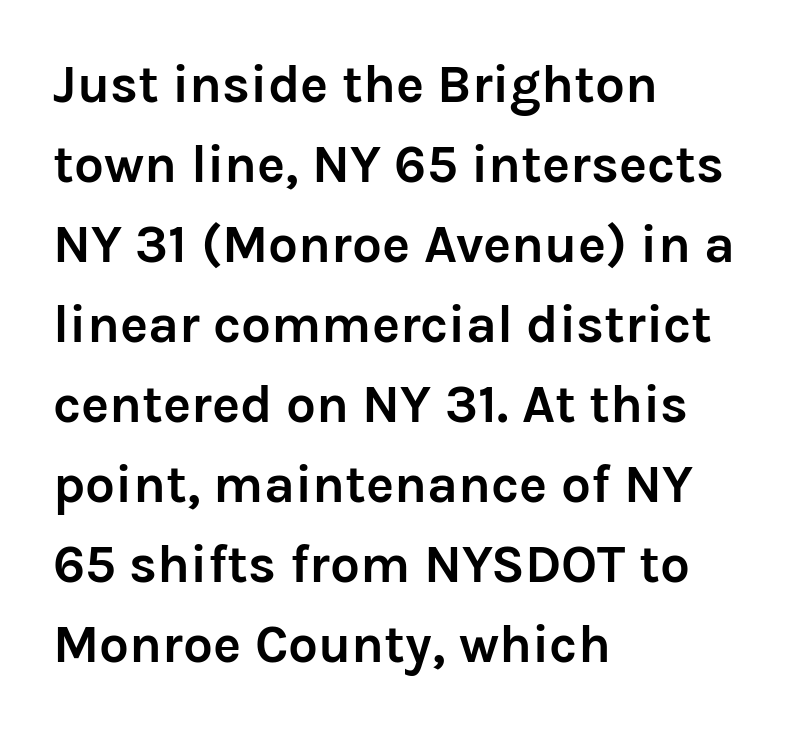
The image shows 53 px semibold sans-serif type, upright; set left-aligned, normal line spacing (1.51x), normal letter spacing, not underlined; low stroke contrast and a medium x-height.
